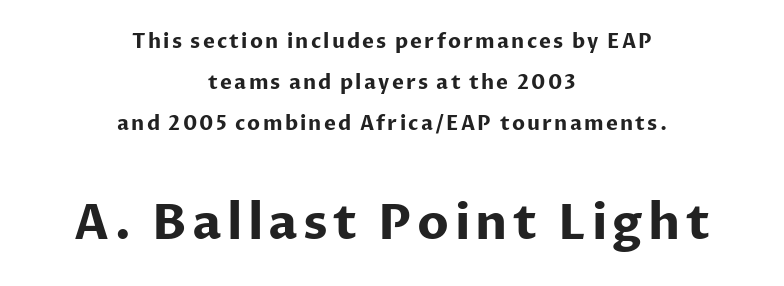
Q: Is the text bold? A: Yes.
Q: Is the text italic (slanted)? A: No, it is upright.
Q: Is the typeface a serif or a sans-serif typeface? A: Sans-serif.
Q: Is the text underlined? A: No.
Q: How is the paragraph aligned? A: Centered.
Q: Is the spacing between lines tight, normal or loose? A: Loose.
Q: Which block of text is set in a larger size, the first (top) or the second (bottom)? A: The second (bottom) one.
Q: Width (condensed, normal, or wide)? A: Normal.
Q: Stroke contrast? A: Low.
Q: x-height? A: Medium.
Q: Monospaced? A: No.
